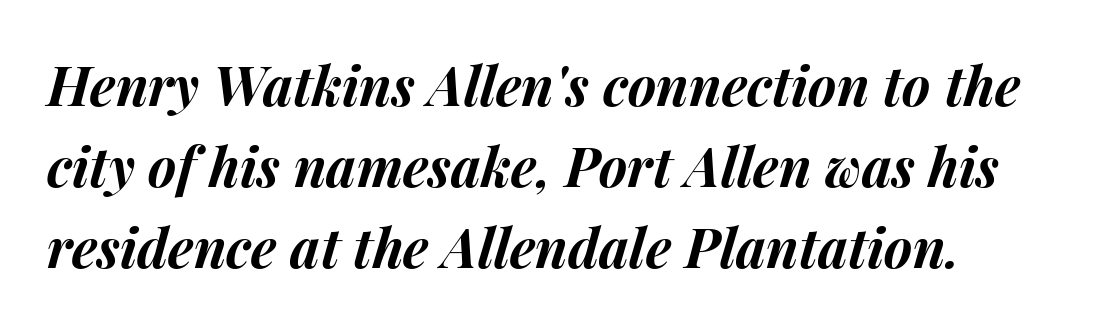
The image shows 54 px bold type, italic (leaning right); set normal line spacing (1.5x), normal letter spacing, not underlined; medium stroke contrast and a medium x-height.
